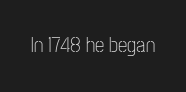
The image shows 21 px text type, upright; set normal letter spacing, not underlined.
